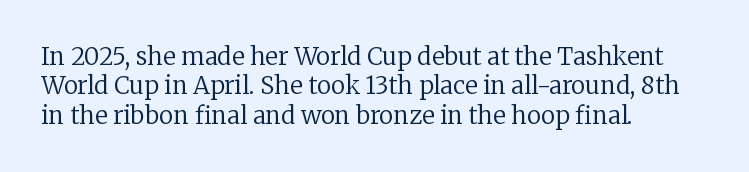
The image shows 24 px text type, upright; set left-aligned, line spacing 1.22x, normal letter spacing, not underlined.
